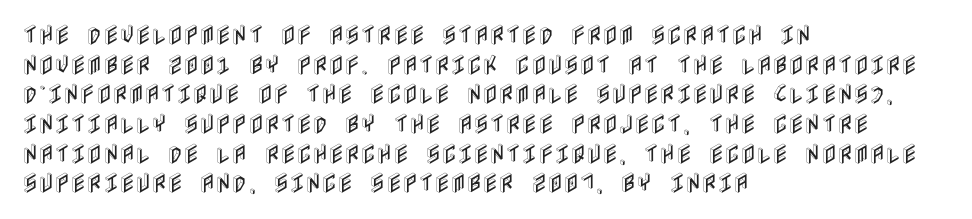
The image shows 22 px text type, upright; set left-aligned, normal line spacing (1.35x), normal letter spacing, not underlined.
